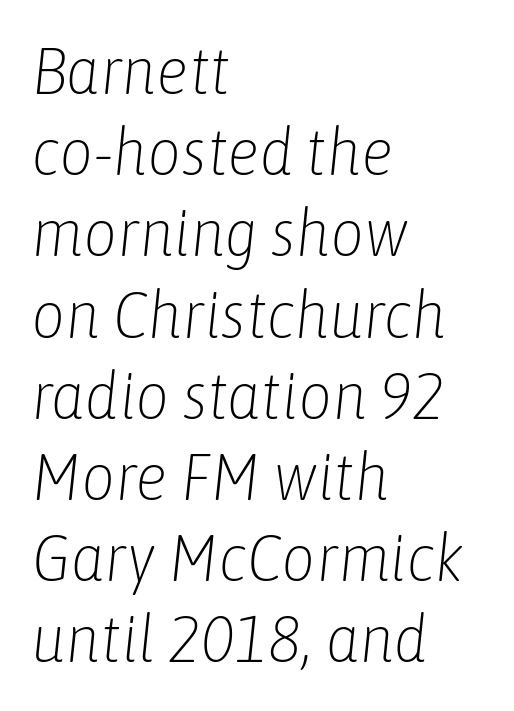
The face used here is proportionally spaced, like ordinary book or web type. Letters have the restrained weight of plain body copy at most. Descenders are the only things crossing below the line. Notice how the stems are inclined rather than vertical — that's the hallmark of italics.
